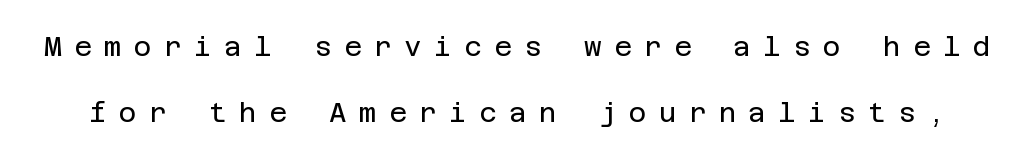
{"italic": "no", "bold": "no", "underline": "no", "line_spacing": "loose", "line_spacing_ratio": 2.45, "letter_spacing": "wide", "letter_spacing_em": 0.46, "glyph_px": 27}
